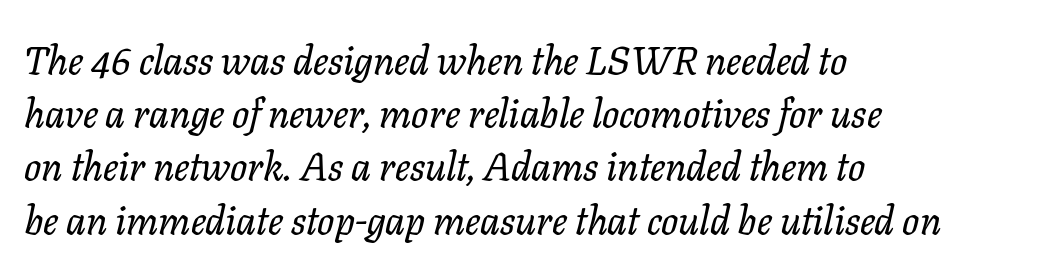
The image shows 40 px serif type, italic (leaning right); set left-aligned, normal line spacing (1.33x), normal letter spacing, not underlined; low stroke contrast and a medium x-height.
